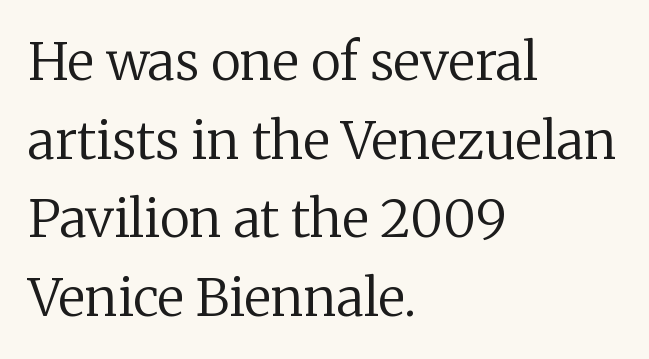
{"serif": "yes", "italic": "no", "bold": "no", "weight": "regular", "width": "normal", "stroke_contrast": "low", "x_height": "medium", "monospaced": "no", "underline": "no", "align": "left", "line_spacing": "normal", "line_spacing_ratio": 1.51, "letter_spacing": "normal", "letter_spacing_em": 0.0, "glyph_px": 52}
